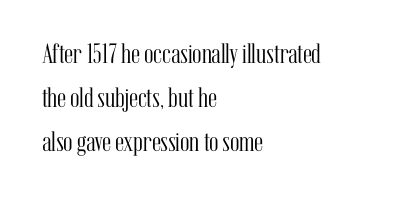
One-word summary of the alignment: left. You can tell it's not italic because the verticals are truly vertical. A typesetter would call this leading conventional body-copy spacing. Glance below the letters and you will spot only blank space. The strokes are not fattened; the text isn't bold. Proportional: the letters do not fall into vertical columns.
